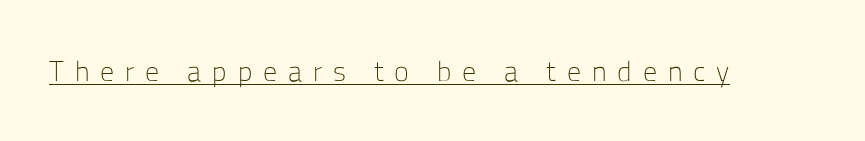
{"serif": "no", "italic": "no", "bold": "no", "weight": "light", "width": "normal", "stroke_contrast": "low", "x_height": "medium", "monospaced": "no", "underline": "yes", "letter_spacing": "wide", "letter_spacing_em": 0.39, "glyph_px": 28}
